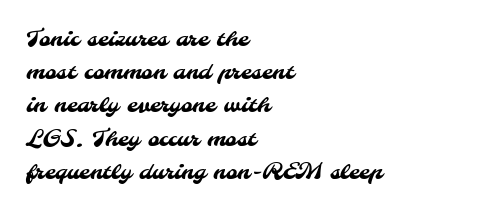
The image shows 22 px text type; set left-aligned, normal line spacing (1.51x), normal letter spacing, not underlined.
